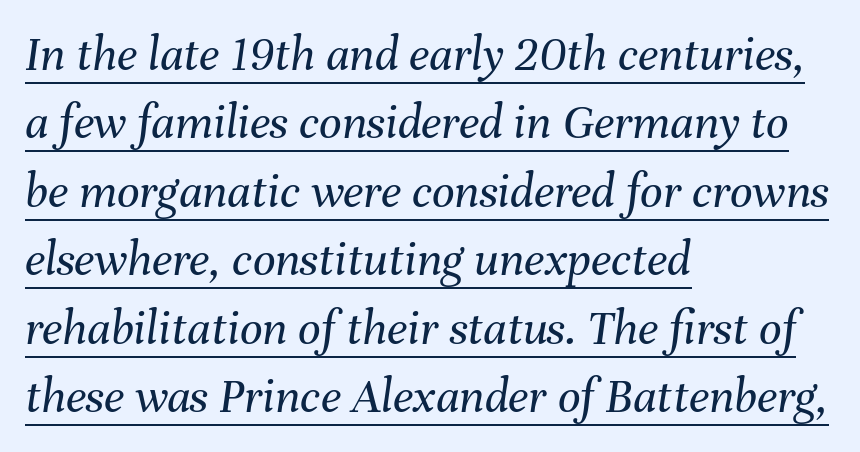
Q: Is the text bold? A: No.
Q: Is the text italic (slanted)? A: Yes, it leans right by about 8 degrees.
Q: Is the text underlined? A: Yes.
Q: How is the paragraph aligned? A: Left-aligned.
Q: Is the spacing between letters normal or unusually wide? A: Normal.
Q: Is the spacing between lines tight, normal or loose? A: Normal.
Q: Width (condensed, normal, or wide)? A: Normal.
Q: Stroke contrast? A: Medium.
Q: x-height? A: Medium.
Q: Monospaced? A: No.
